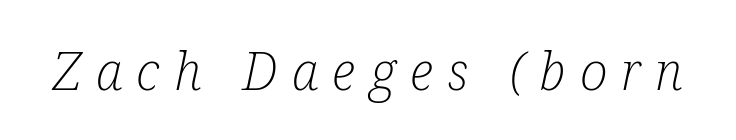
Q: Is the text bold? A: No.
Q: Is the text italic (slanted)? A: Yes, it leans right by about 12 degrees.
Q: Is the typeface a serif or a sans-serif typeface? A: Serif.
Q: Is the text underlined? A: No.
Q: Is the spacing between letters normal or unusually wide? A: Unusually wide.
Q: Width (condensed, normal, or wide)? A: Condensed.
Q: Stroke contrast? A: Low.
Q: x-height? A: Medium.
Q: Monospaced? A: No.
